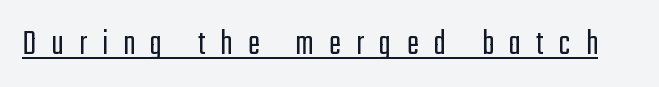
Every word sits above its own underline. The passage shown is typed in a proportional face where columns would drift. Designer's note — italics off, roman on. No heavy texture on the line: the type isn't bold. No feet cap the strokes, marking this as sans-serif type.
